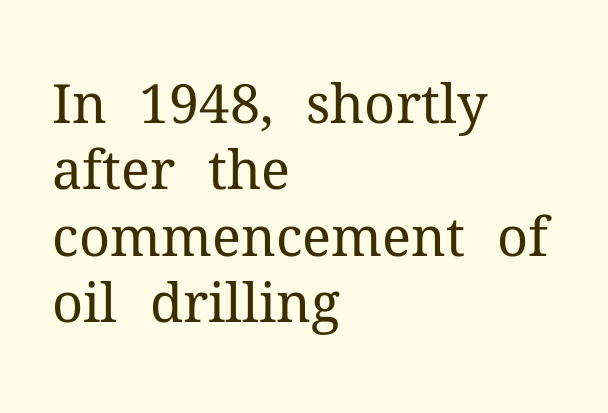
{"serif": "yes", "italic": "no", "bold": "no", "weight": "regular", "width": "normal", "stroke_contrast": "medium", "x_height": "medium", "monospaced": "no", "underline": "no", "align": "left", "line_spacing_ratio": 1.23, "letter_spacing": "normal", "letter_spacing_em": 0.0, "glyph_px": 54}
